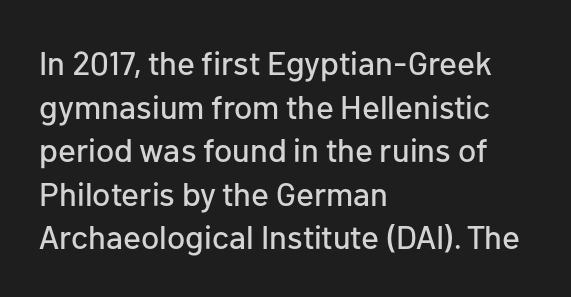
The image shows 33 px sans-serif type, upright; set left-aligned, normal line spacing (1.32x), normal letter spacing, not underlined; low stroke contrast and a medium x-height.
